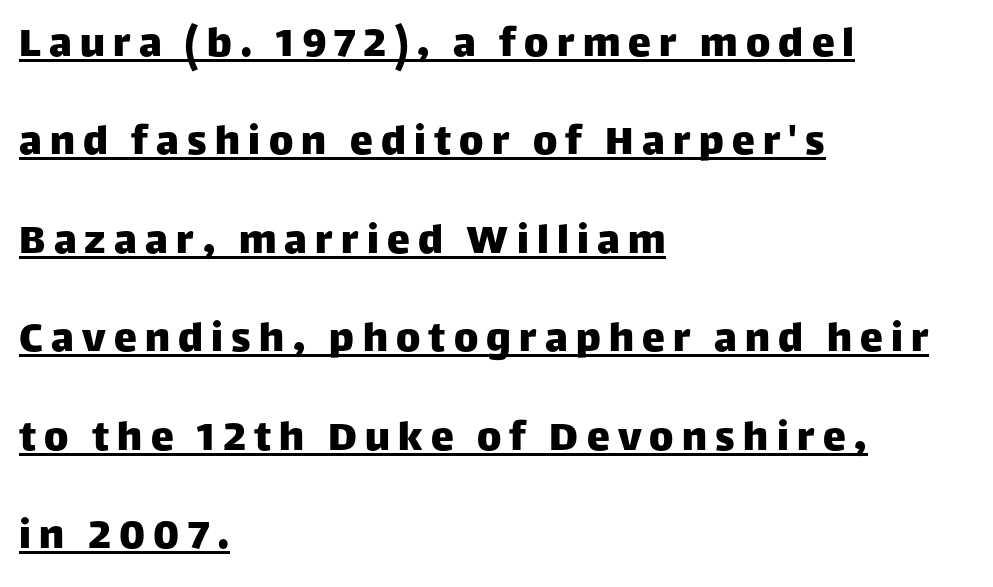
A great deal of white space separates one row of letters from the next. Every row of glyphs begins at an identical x-position on the left. This sample carries an underscore along the baseline area. Nope, no serifs anywhere on these letters. Looks like regular typesetting: each glyph gets only the width it needs. The type sits square on the baseline with zero lean.
